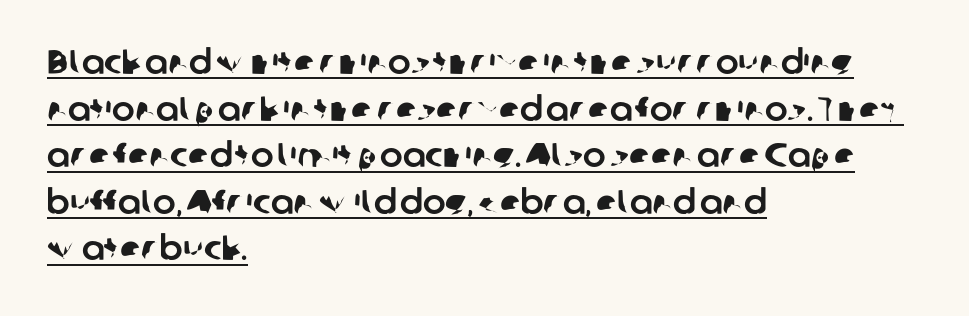
Q: Is the typeface a serif or a sans-serif typeface? A: Sans-serif.
Q: Is the text underlined? A: Yes.
Q: How is the paragraph aligned? A: Left-aligned.
Q: Is the spacing between letters normal or unusually wide? A: Normal.
Q: Is the spacing between lines tight, normal or loose? A: Normal.
Q: Width (condensed, normal, or wide)? A: Normal.
Q: Stroke contrast? A: Low.
Q: x-height? A: Medium.
Q: Monospaced? A: No.
